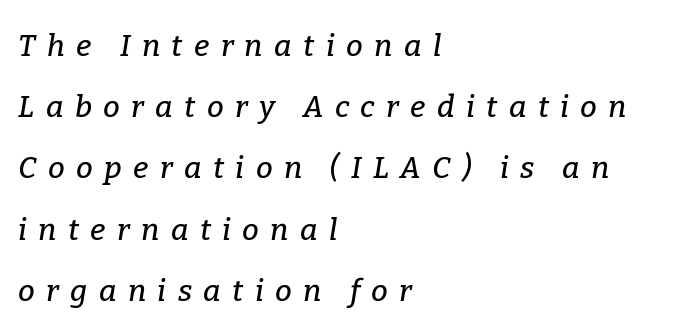
The image shows 30 px serif type, italic (leaning right); set left-aligned, loose line spacing (2.04x), unusually wide letter spacing (+0.38 em), not underlined; low stroke contrast and a medium x-height.
